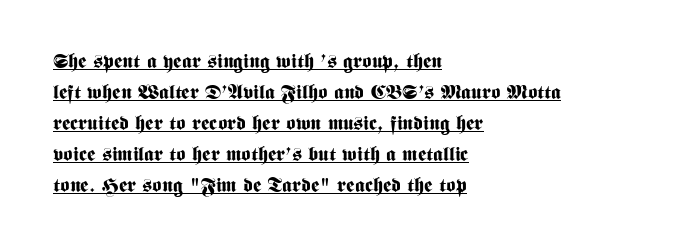
The image shows 20 px bold type, upright; set left-aligned, normal line spacing (1.55x), normal letter spacing, underlined.
